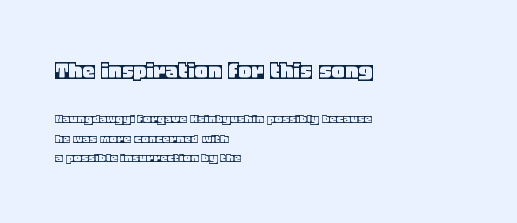
Q: Is the text italic (slanted)? A: No, it is upright.
Q: Is the text underlined? A: No.
Q: How is the paragraph aligned? A: Left-aligned.
Q: Is the spacing between letters normal or unusually wide? A: Normal.
Q: Is the spacing between lines tight, normal or loose? A: Normal.
Q: Which block of text is set in a larger size, the first (top) or the second (bottom)? A: The first (top) one.
